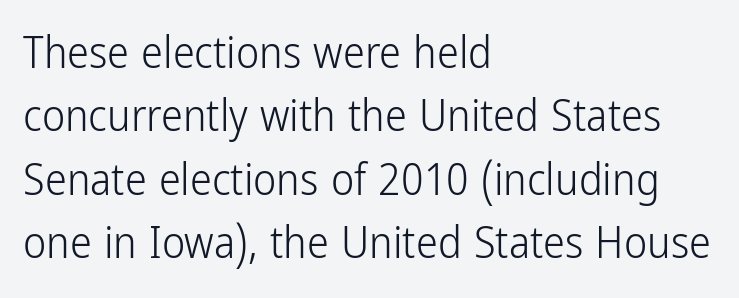
The image shows 44 px light, condensed sans-serif type, upright; set left-aligned, normal line spacing (1.44x), normal letter spacing, not underlined; low stroke contrast and a medium x-height.
